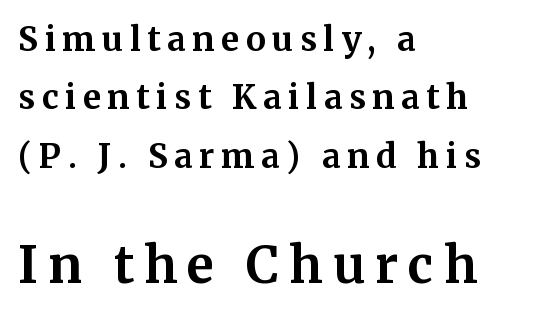
Note: serifs present on the glyphs. There is plenty of visible air inserted between adjacent glyphs. The later block is typeset at a bigger size than the earlier block. Each row of text sits above clean, open space. If you drew a ruler down the left edge, every line would touch it.
